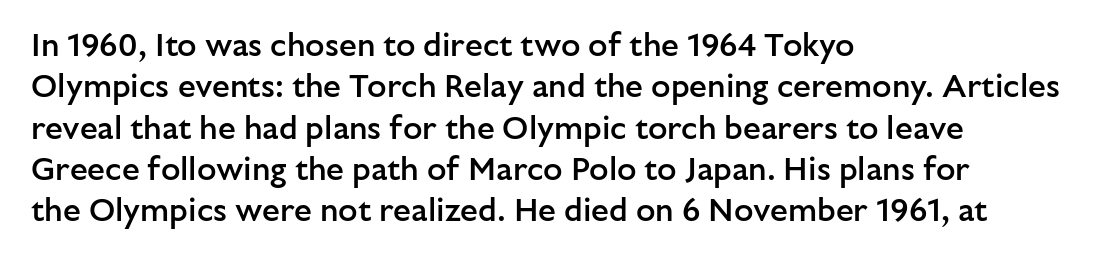
{"serif": "no", "italic": "no", "bold": "semi", "weight": "semibold", "width": "normal", "stroke_contrast": "low", "x_height": "medium", "monospaced": "no", "underline": "no", "align": "left", "line_spacing": "normal", "line_spacing_ratio": 1.29, "letter_spacing": "normal", "letter_spacing_em": 0.0, "glyph_px": 32}
